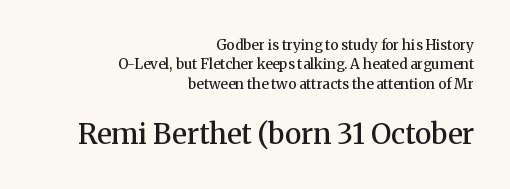
These lines are set flush right with a ragged left edge. Looks like regular typesetting: each glyph gets only the width it needs. Weight: semibold (demi). The typeface chosen for these lines features serifs.
